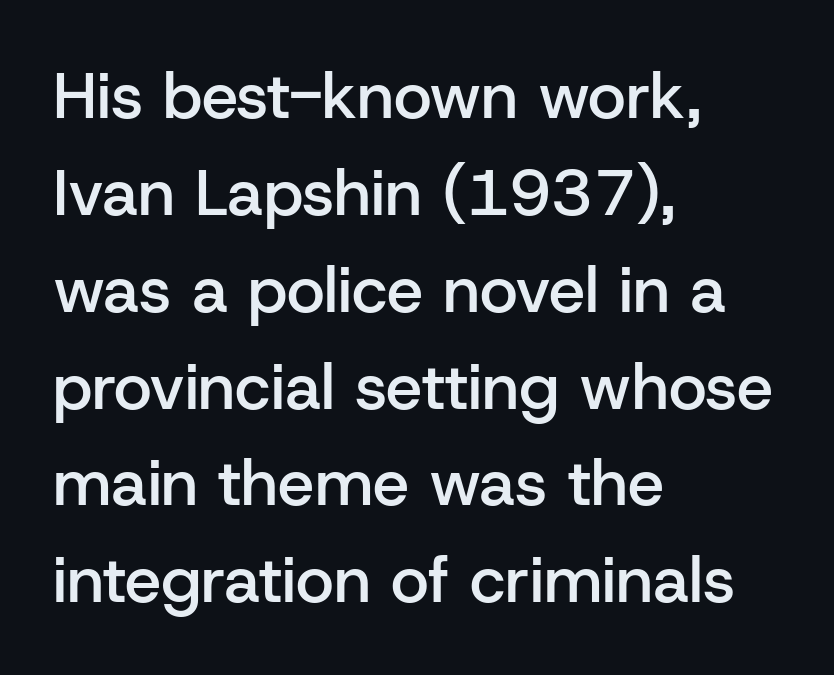
Alignment: flush left. Upright lettering throughout. Varying glyph widths throughout — classic text-font behaviour. Only glyphs here, with clear space below each row. The type family on display is of the sans-serif kind. In terms of weight, the rendering is demibold, just under bold.
